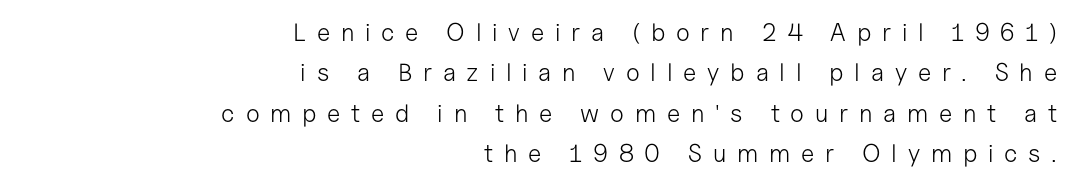
Alignment: flush right. The tracking jumps out immediately: characters are airy and widely separated. Counters stay open thanks to moderate or lighter strokes. The letters stand upright; this is a roman face. How would I describe the line gaps? Plain and ordinary. The zone under the glyphs is completely vacant.
